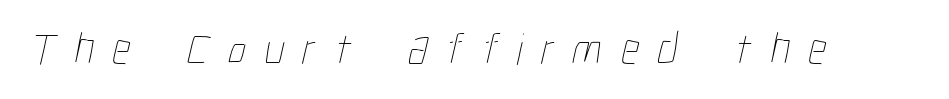
The image shows 45 px thin, condensed type; set unusually wide letter spacing (+0.41 em), not underlined; low stroke contrast and a medium x-height.
